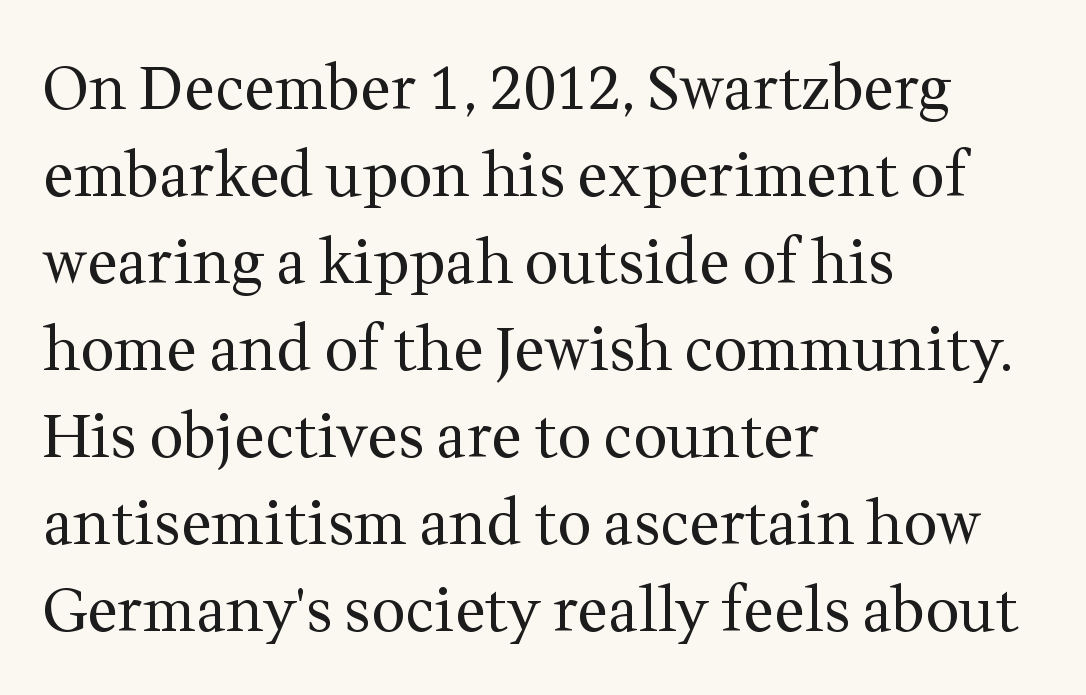
The image shows 60 px regular-weight serif type, upright; set left-aligned, normal line spacing (1.45x), normal letter spacing, not underlined; medium stroke contrast and a medium x-height.
